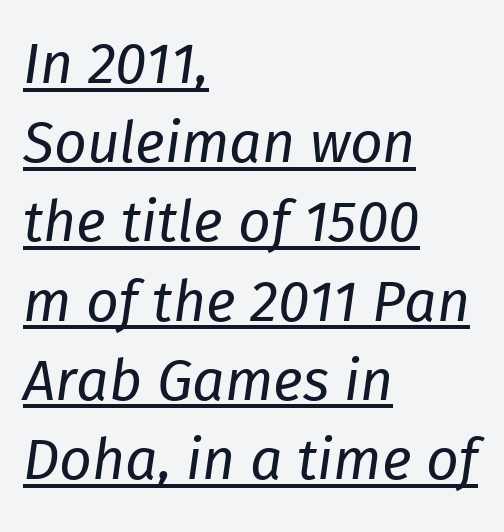
Is this a fixed-width face? No — the glyphs have proportional, varying widths. Leading: standard. No heavy texture on the line: the type isn't bold. Every character sits at an angle, as italics do. Tracking value appears to be zero — textbook default spacing. A classic flush-left, rag-right setting is used for this passage.
